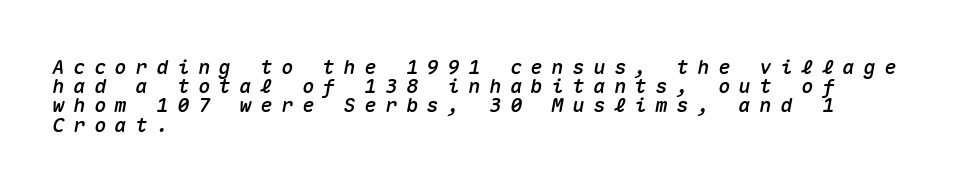
{"italic": "yes", "lean": "right", "slant_degrees": 10, "underline": "no", "align": "left", "line_spacing": "tight", "line_spacing_ratio": 0.96, "letter_spacing": "wide", "letter_spacing_em": 0.44, "glyph_px": 20}
